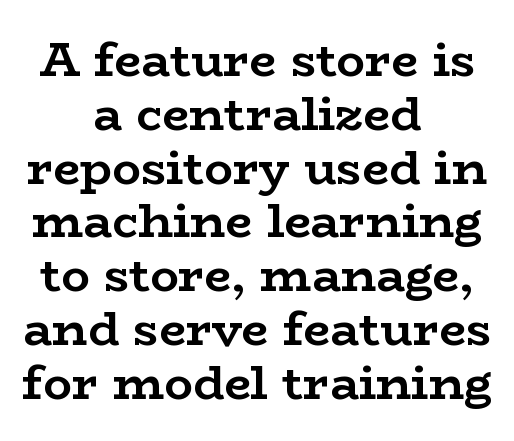
The image shows 48 px semibold, wide serif type, upright; set centered, tight line spacing (1.12x), normal letter spacing, not underlined; low stroke contrast and a medium x-height.
